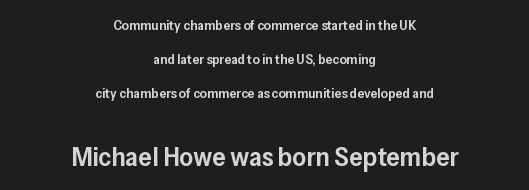
The image shows 27 px text type, upright; set centered, loose line spacing (2.42x), normal letter spacing, not underlined; the second (bottom) block is 1.93x larger.
